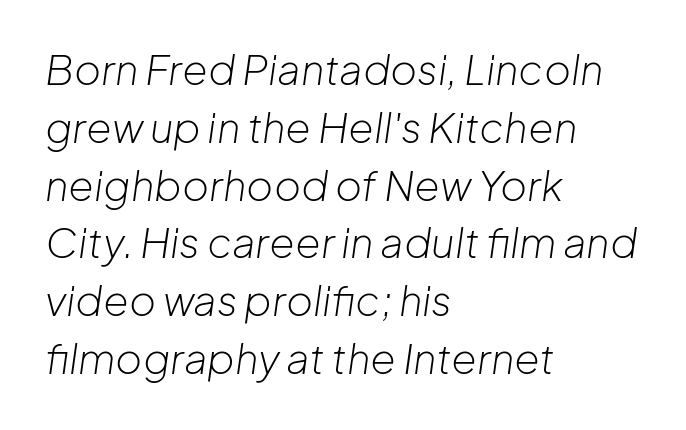
Q: Is the text bold? A: No.
Q: Is the text italic (slanted)? A: Yes, it leans right by about 8 degrees.
Q: Is the text underlined? A: No.
Q: How is the paragraph aligned? A: Left-aligned.
Q: Is the spacing between letters normal or unusually wide? A: Normal.
Q: Is the spacing between lines tight, normal or loose? A: Normal.
Q: Width (condensed, normal, or wide)? A: Normal.
Q: Stroke contrast? A: Low.
Q: x-height? A: Medium.
Q: Monospaced? A: No.
